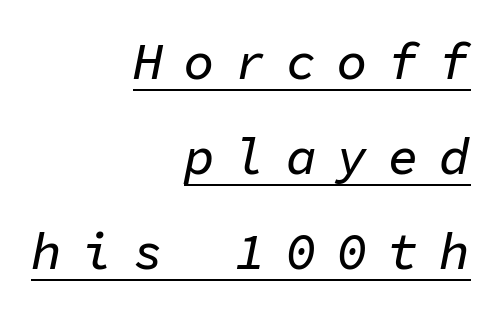
The image shows 51 px text type, italic (leaning right), monospaced; set right-aligned, line spacing 1.86x, unusually wide letter spacing (+0.4 em), underlined; low stroke contrast and a medium x-height.
